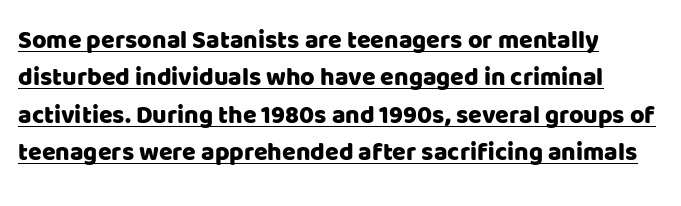
The image shows 25 px text type, upright; set normal line spacing (1.5x), normal letter spacing, underlined.
